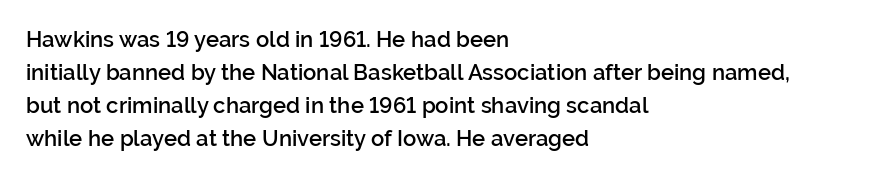
Ascenders rise straight up at ninety degrees. No word sits above an underline. Casual observation: everything's shoved over to the left. Between one letter and the next there's only the usual sliver of space.
